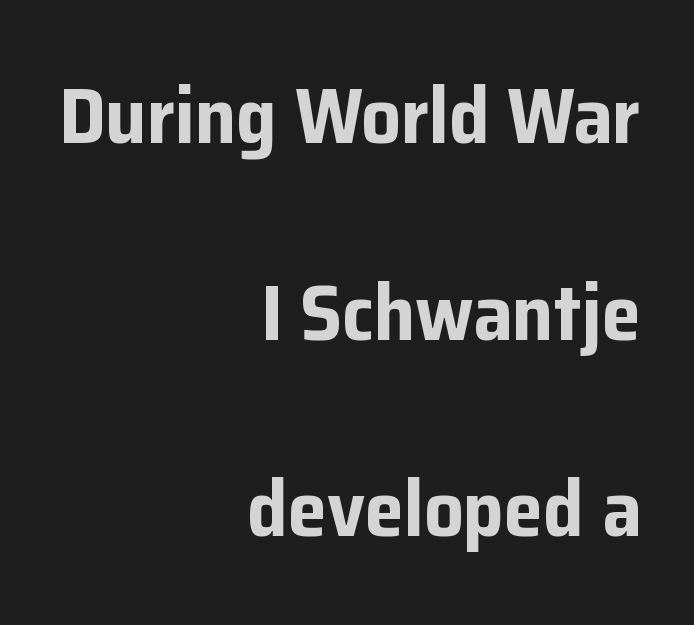
The image shows 79 px bold sans-serif type, upright; set right-aligned, loose line spacing (2.49x), normal letter spacing, not underlined; low stroke contrast and a medium x-height.
